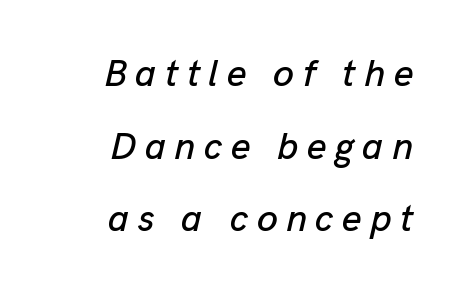
The image shows 38 px text type, italic (leaning right); set right-aligned, loose line spacing (1.91x), unusually wide letter spacing (+0.22 em), not underlined; low stroke contrast and a medium x-height.
